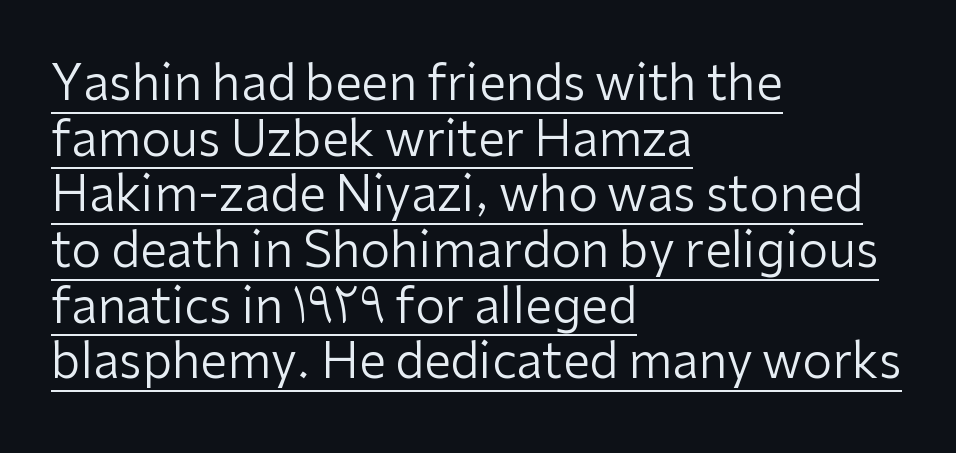
Q: Is the text bold? A: No.
Q: Is the text italic (slanted)? A: No, it is upright.
Q: Is the typeface a serif or a sans-serif typeface? A: Sans-serif.
Q: Is the text underlined? A: Yes.
Q: How is the paragraph aligned? A: Left-aligned.
Q: Is the spacing between letters normal or unusually wide? A: Normal.
Q: Width (condensed, normal, or wide)? A: Normal.
Q: Stroke contrast? A: Low.
Q: x-height? A: Medium.
Q: Monospaced? A: No.
